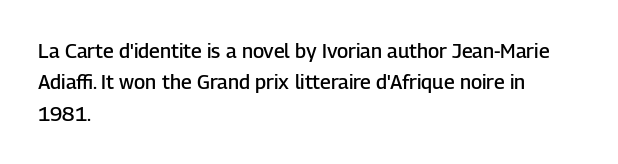
The characters look somewhat weighty, a semibold short of true bold. The passage shown is not underscored anywhere. Tall strokes in this sample are plumb rather than angled. Observe the ordinary spacing: letters are neighbours, not strangers.
